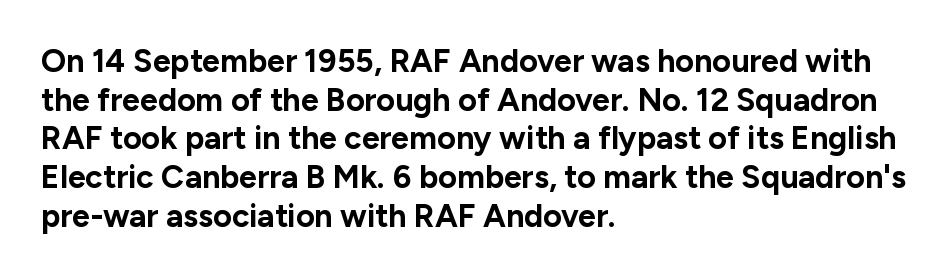
These lines are rendered in a variable-pitch font. Horizontally, the lines are justified to the leading edge only. This is the regular roman posture of the typeface. Strong, thick strokes mark this as bold type. The line texture is even and compact thanks to regular tracking. This sample uses a sans-serif face.
